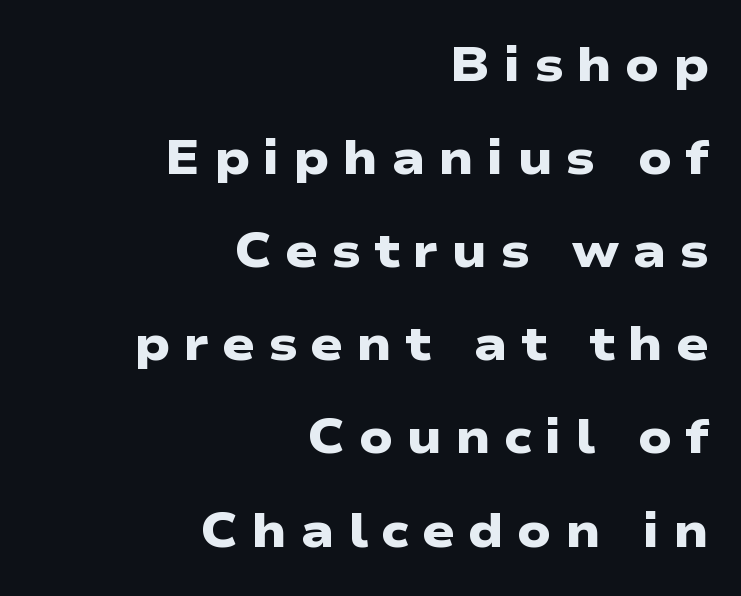
The image shows 48 px heavy, wide sans-serif type; set right-aligned, loose line spacing (1.94x), unusually wide letter spacing (+0.27 em), not underlined; low stroke contrast and a medium x-height.
